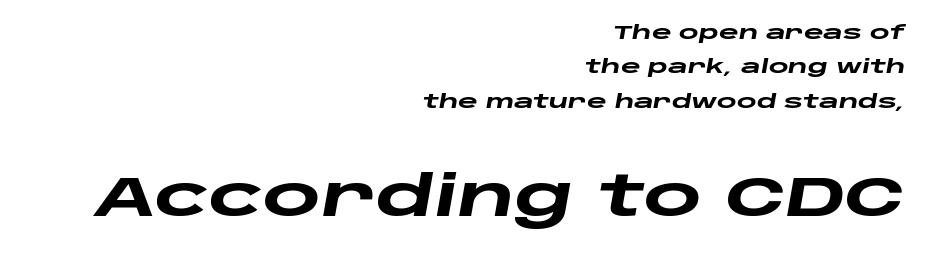
Q: Is the text bold? A: Yes.
Q: Is the text italic (slanted)? A: Yes, it leans right by about 10 degrees.
Q: Is the text underlined? A: No.
Q: How is the paragraph aligned? A: Right-aligned.
Q: Is the spacing between letters normal or unusually wide? A: Normal.
Q: Which block of text is set in a larger size, the first (top) or the second (bottom)? A: The second (bottom) one.
Q: Width (condensed, normal, or wide)? A: Wide.
Q: Stroke contrast? A: Low.
Q: x-height? A: Large.
Q: Monospaced? A: No.
